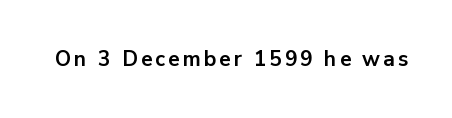
Q: Is the text bold? A: Yes.
Q: Is the text italic (slanted)? A: No, it is upright.
Q: Is the text underlined? A: No.
